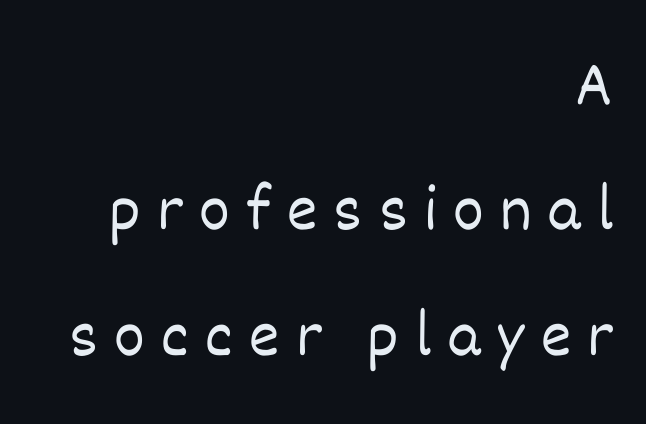
The image shows 65 px light type, upright; set right-aligned, loose line spacing (1.93x), unusually wide letter spacing (+0.25 em), not underlined; low stroke contrast and a large x-height.
